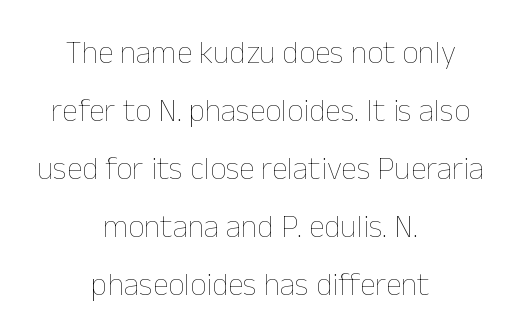
Q: Is the text bold? A: No.
Q: Is the text italic (slanted)? A: No, it is upright.
Q: Is the text underlined? A: No.
Q: How is the paragraph aligned? A: Centered.
Q: Is the spacing between letters normal or unusually wide? A: Normal.
Q: Width (condensed, normal, or wide)? A: Normal.
Q: Stroke contrast? A: Low.
Q: x-height? A: Medium.
Q: Monospaced? A: No.
